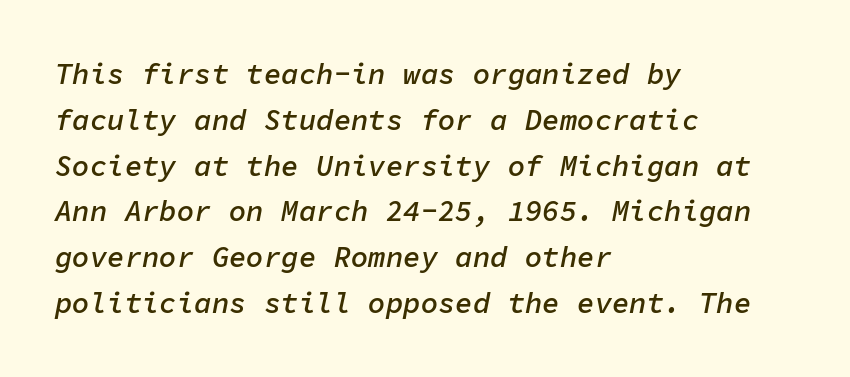
Leading matches the norm, producing a regular column. The text carries the slant typical of an italic or oblique font. Underlining? Definitely not there. Observe the ordinary spacing: letters are neighbours, not strangers.
